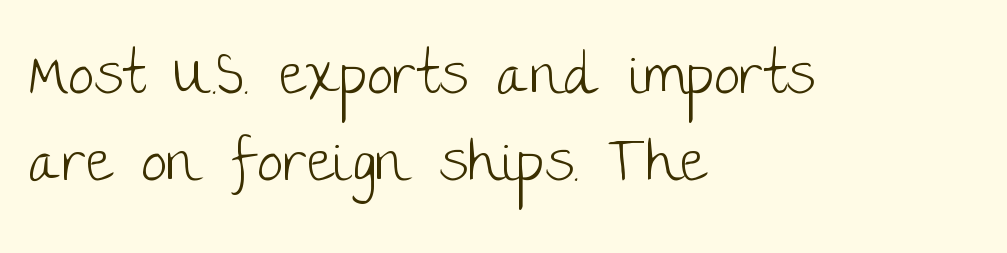
{"serif": "no", "italic": "no", "bold": "no", "weight": "light", "width": "normal", "stroke_contrast": "low", "x_height": "large", "monospaced": "no", "underline": "no", "align": "left", "line_spacing": "normal", "line_spacing_ratio": 1.5, "letter_spacing": "normal", "letter_spacing_em": 0.0, "glyph_px": 58}
